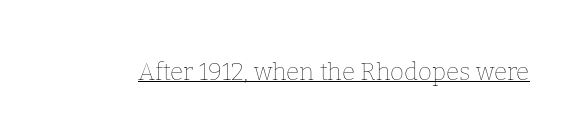
{"italic": "no", "bold": "no", "underline": "yes", "letter_spacing": "normal", "letter_spacing_em": 0.0, "glyph_px": 24}
